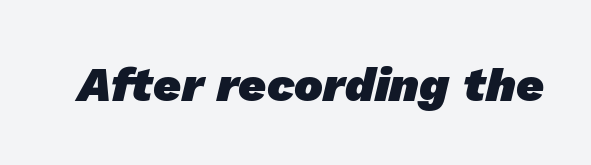
Q: Is the text bold? A: Yes.
Q: Is the typeface a serif or a sans-serif typeface? A: Sans-serif.
Q: Is the text underlined? A: No.
Q: Is the spacing between letters normal or unusually wide? A: Normal.
Q: Width (condensed, normal, or wide)? A: Normal.
Q: Stroke contrast? A: Low.
Q: x-height? A: Medium.
Q: Monospaced? A: No.
